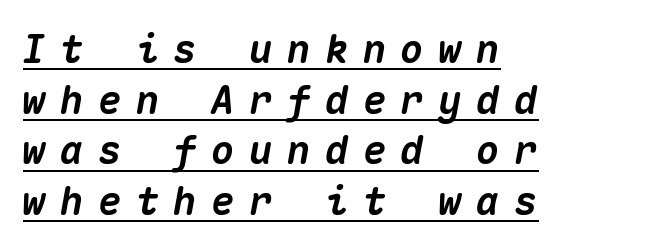
The image shows 39 px heavy type, italic (leaning right), monospaced; set left-aligned, normal line spacing (1.3x), unusually wide letter spacing (+0.37 em), underlined; medium stroke contrast and a medium x-height.
